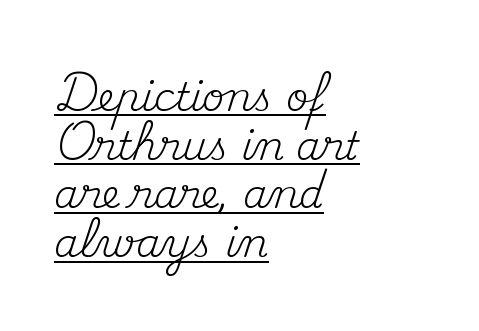
{"serif": "yes", "bold": "no", "weight": "regular", "width": "normal", "stroke_contrast": "medium", "x_height": "small", "monospaced": "no", "underline": "yes", "align": "left", "line_spacing": "normal", "line_spacing_ratio": 1.25, "letter_spacing": "normal", "letter_spacing_em": 0.0, "glyph_px": 39}
